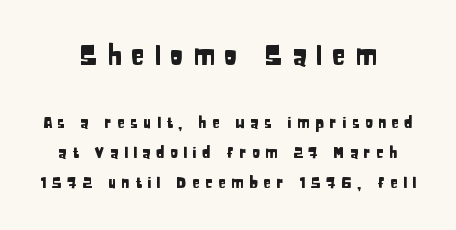
The image shows 28 px condensed sans-serif type, upright; set centered, line spacing 1.87x, unusually wide letter spacing (+0.33 em), not underlined; the first (top) block is 1.75x larger; low stroke contrast and a large x-height.
